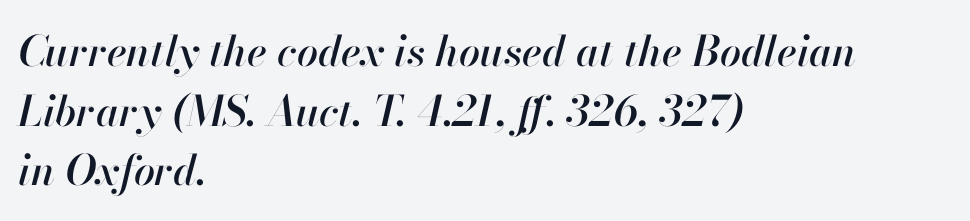
The image shows 42 px text type, italic (leaning right); set left-aligned, normal line spacing (1.42x), normal letter spacing, not underlined; high stroke contrast and a small x-height.
